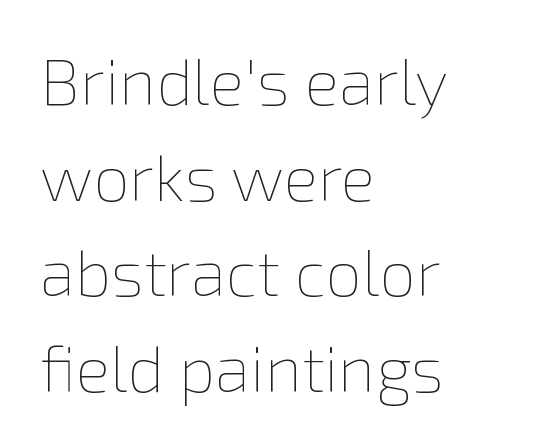
Q: Is the text bold? A: No.
Q: Is the text italic (slanted)? A: No, it is upright.
Q: Is the text underlined? A: No.
Q: How is the paragraph aligned? A: Left-aligned.
Q: Is the spacing between letters normal or unusually wide? A: Normal.
Q: Is the spacing between lines tight, normal or loose? A: Normal.
Q: Width (condensed, normal, or wide)? A: Normal.
Q: Stroke contrast? A: Low.
Q: x-height? A: Medium.
Q: Monospaced? A: No.
